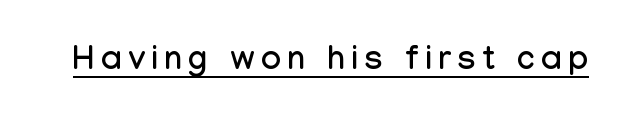
The image shows 33 px condensed sans-serif type, upright; set unusually wide letter spacing (+0.2 em), underlined; low stroke contrast and a medium x-height.
